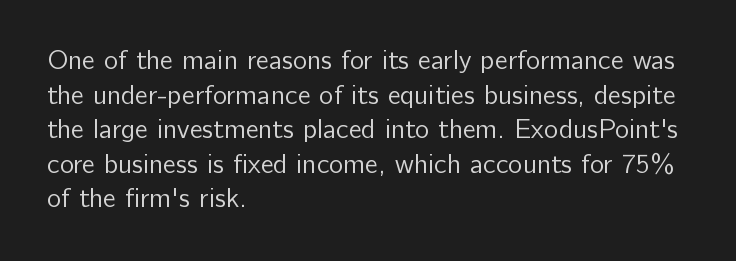
The block of text has a typical density, with ordinary space between rows. Which margin do the lines hug? The left one — the right edge is uneven. The space directly below the letters is spotless. This is the regular roman posture of the typeface. Does extra space separate the letters? No, they use regular spacing.
